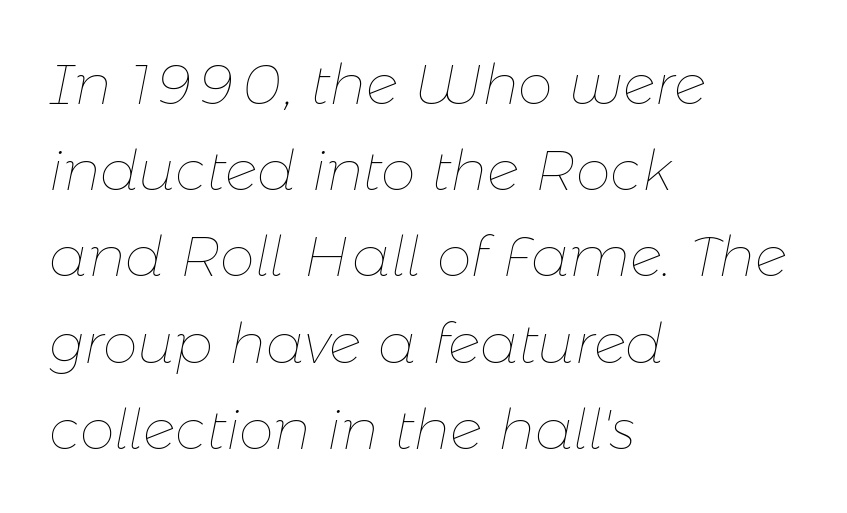
The zone under the glyphs is completely vacant. The typesetting does not lean heavy: it is not bold. In terms of letterspacing, this is plain default setting. Each new line begins a customary step beneath the previous one. Line beginnings align vertically; line endings do not. In terms of posture, this sample is oblique.
